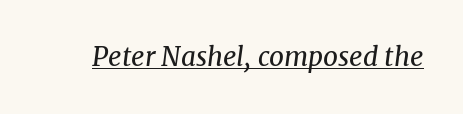
{"italic": "yes", "lean": "right", "slant_degrees": 8, "bold": "no", "underline": "yes", "letter_spacing": "normal", "letter_spacing_em": 0.0, "glyph_px": 26}
